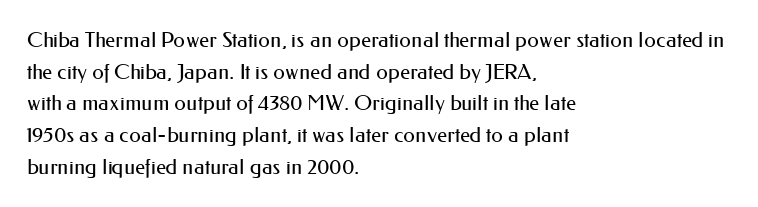
{"italic": "no", "bold": "no", "underline": "no", "align": "left", "line_spacing": "normal", "line_spacing_ratio": 1.51, "letter_spacing": "normal", "letter_spacing_em": 0.0, "glyph_px": 21}
